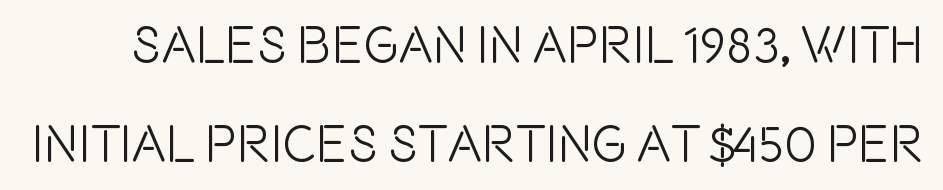
Q: Is the text italic (slanted)? A: No, it is upright.
Q: Is the typeface a serif or a sans-serif typeface? A: Sans-serif.
Q: Is the text underlined? A: No.
Q: Is the spacing between letters normal or unusually wide? A: Normal.
Q: Is the spacing between lines tight, normal or loose? A: Loose.
Q: Width (condensed, normal, or wide)? A: Condensed.
Q: x-height? A: Large.
Q: Monospaced? A: No.
